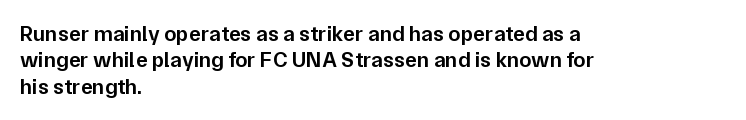
The image shows 22 px text type, upright; set left-aligned, line spacing 1.2x, normal letter spacing, not underlined.
